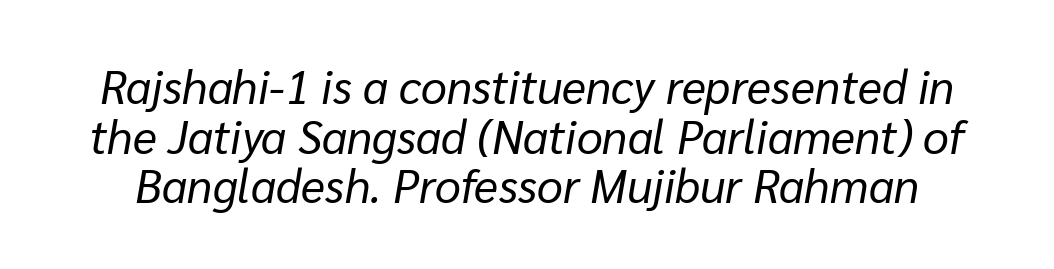
This is not heavy type; no bold has been used. What's the leading like? Squeezed, with rows nearly overlapping. The line texture is even and compact thanks to regular tracking. Lines of text with bare space underneath. There's an unmistakable incline to the writing here.
